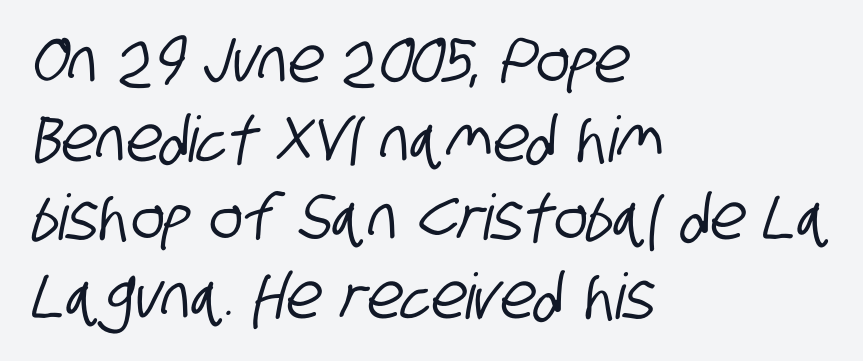
{"serif": "no", "width": "condensed", "stroke_contrast": "low", "x_height": "large", "monospaced": "no", "underline": "no", "align": "left", "line_spacing": "normal", "line_spacing_ratio": 1.25, "letter_spacing": "normal", "letter_spacing_em": 0.0, "glyph_px": 63}
